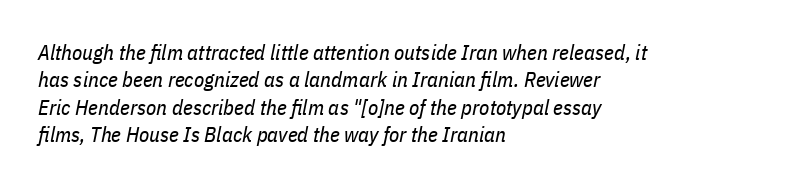
Reading down the column, the eye jumps a familiar distance to each next line. In CSS terms this would be text-align: left. There's an unmistakable incline to the writing here. The gaps between neighbouring characters are ordinary and unremarkable. The zone under the glyphs is completely vacant.
